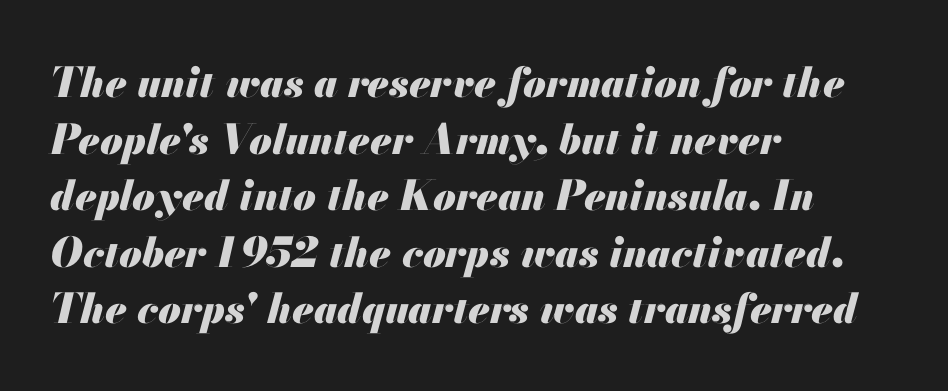
Q: Is the text bold? A: Yes.
Q: Is the text italic (slanted)? A: Yes, it leans right by about 13 degrees.
Q: Is the text underlined? A: No.
Q: How is the paragraph aligned? A: Left-aligned.
Q: Is the spacing between letters normal or unusually wide? A: Normal.
Q: Is the spacing between lines tight, normal or loose? A: Normal.
Q: Width (condensed, normal, or wide)? A: Normal.
Q: Stroke contrast? A: Medium.
Q: x-height? A: Small.
Q: Monospaced? A: No.
